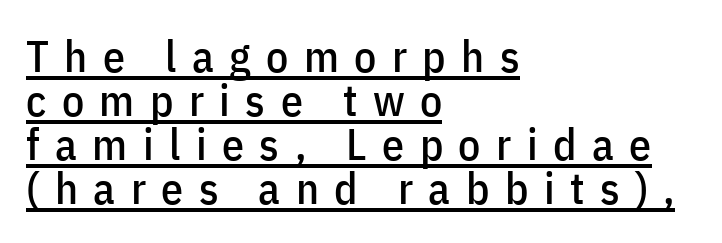
{"serif": "no", "italic": "no", "width": "condensed", "stroke_contrast": "low", "x_height": "medium", "monospaced": "no", "underline": "yes", "align": "left", "line_spacing": "tight", "line_spacing_ratio": 1.0, "letter_spacing": "wide", "letter_spacing_em": 0.35, "glyph_px": 44}
